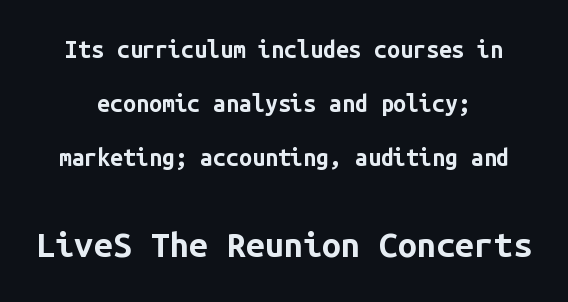
Q: Is the text bold? A: Yes.
Q: Is the text italic (slanted)? A: No, it is upright.
Q: Is the typeface a serif or a sans-serif typeface? A: Sans-serif.
Q: Is the text underlined? A: No.
Q: How is the paragraph aligned? A: Centered.
Q: Is the spacing between letters normal or unusually wide? A: Normal.
Q: Is the spacing between lines tight, normal or loose? A: Loose.
Q: Which block of text is set in a larger size, the first (top) or the second (bottom)? A: The second (bottom) one.
Q: Width (condensed, normal, or wide)? A: Normal.
Q: Stroke contrast? A: Low.
Q: x-height? A: Medium.
Q: Monospaced? A: Yes.
